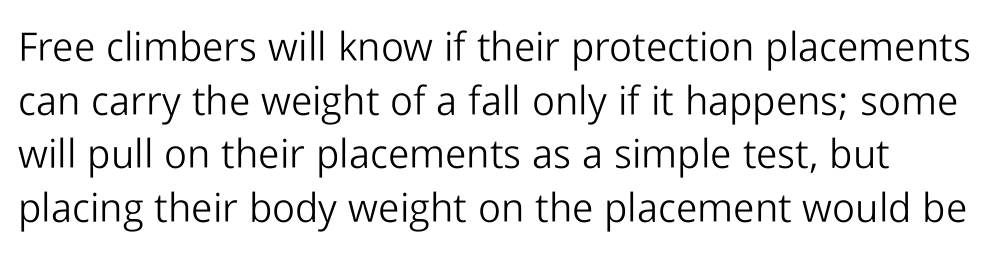
{"serif": "no", "italic": "no", "bold": "no", "weight": "light", "width": "normal", "stroke_contrast": "low", "x_height": "medium", "monospaced": "no", "underline": "no", "line_spacing": "normal", "line_spacing_ratio": 1.34, "letter_spacing": "normal", "letter_spacing_em": 0.0, "glyph_px": 40}
